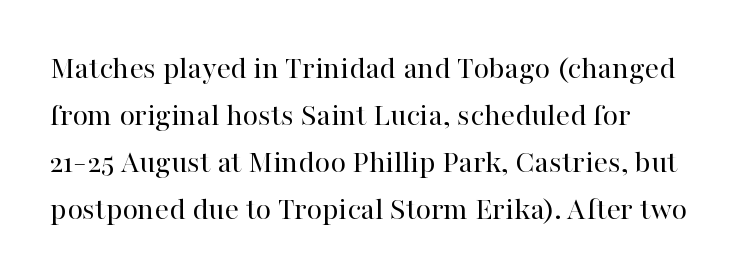
{"serif": "yes", "italic": "no", "bold": "no", "weight": "regular", "width": "normal", "stroke_contrast": "high", "x_height": "medium", "monospaced": "no", "underline": "no", "line_spacing": "normal", "line_spacing_ratio": 1.47, "letter_spacing": "normal", "letter_spacing_em": 0.0, "glyph_px": 32}
